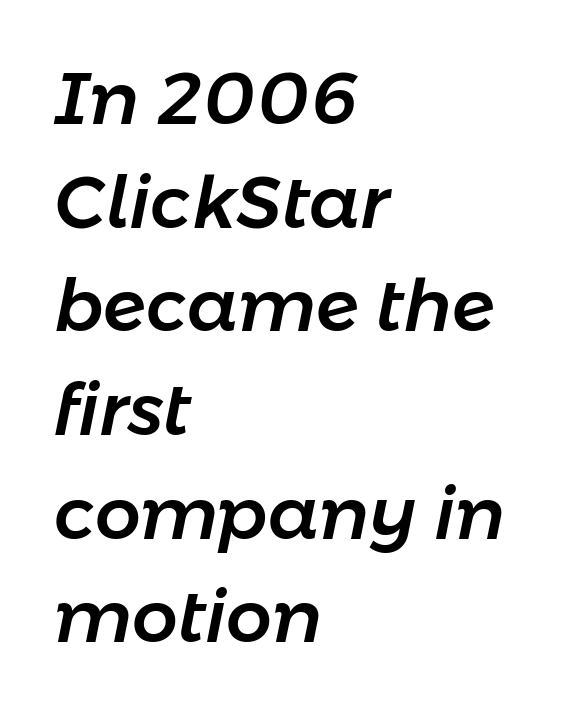
If you drew a line through each stem, it would be angled. One glance says typical: line gaps are just what's usual. Check the space under the baseline: it is left empty. Each word holds together tightly as a unit, with standard inter-letter gaps. Is this a fixed-width face? No — the glyphs have proportional, varying widths.
